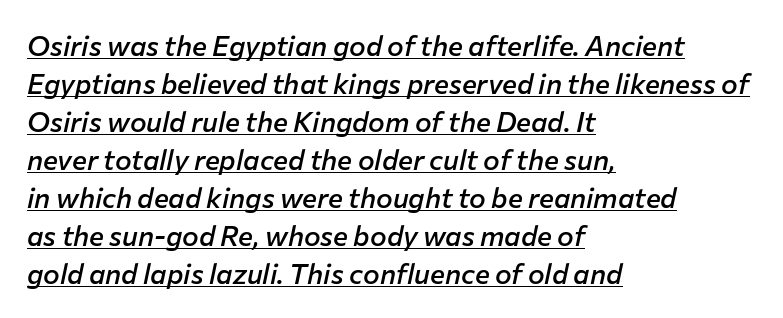
Q: Is the text bold? A: Semi-bold.
Q: Is the text italic (slanted)? A: Yes, it leans right by about 12 degrees.
Q: Is the text underlined? A: Yes.
Q: How is the paragraph aligned? A: Left-aligned.
Q: Is the spacing between letters normal or unusually wide? A: Normal.
Q: Is the spacing between lines tight, normal or loose? A: Normal.
Q: Width (condensed, normal, or wide)? A: Normal.
Q: Stroke contrast? A: Low.
Q: x-height? A: Medium.
Q: Monospaced? A: No.
